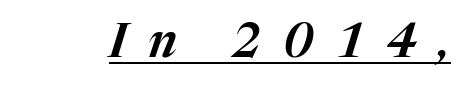
The image shows 47 px text type, italic (leaning right); set unusually wide letter spacing (+0.46 em), underlined; medium stroke contrast and a medium x-height.
